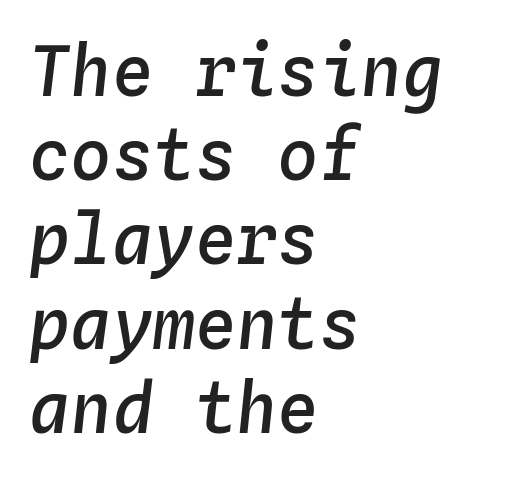
The image shows 69 px semibold type, italic (leaning right), monospaced; set left-aligned, line spacing 1.22x, normal letter spacing, not underlined; low stroke contrast and a medium x-height.
